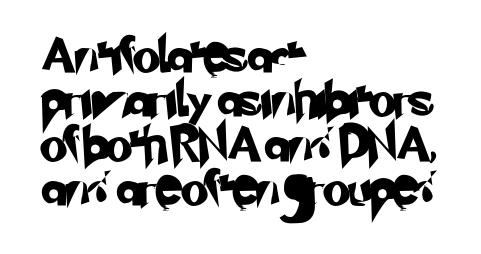
{"serif": "no", "width": "normal", "stroke_contrast": "low", "x_height": "small", "monospaced": "no", "underline": "no", "align": "left", "line_spacing": "normal", "line_spacing_ratio": 1.27, "letter_spacing": "normal", "letter_spacing_em": 0.0, "glyph_px": 35}
